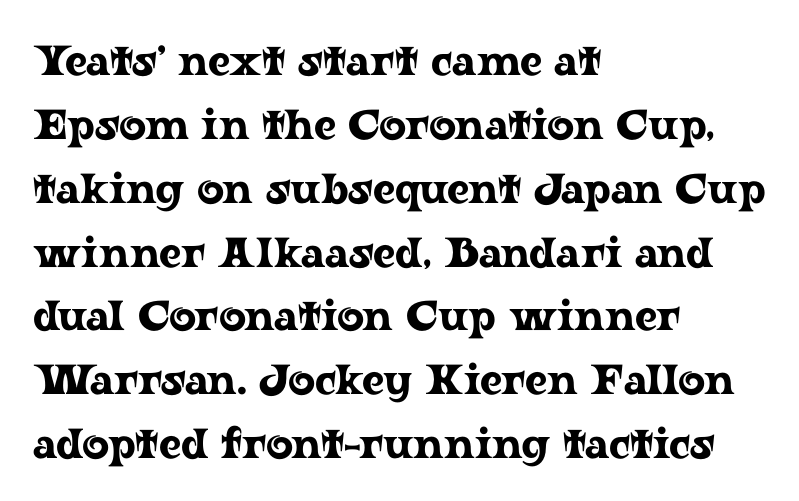
{"serif": "yes", "italic": "no", "width": "wide", "stroke_contrast": "low", "x_height": "medium", "monospaced": "no", "underline": "no", "align": "left", "line_spacing": "normal", "line_spacing_ratio": 1.52, "letter_spacing": "normal", "letter_spacing_em": 0.0, "glyph_px": 42}
